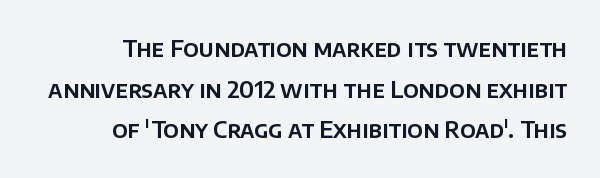
{"italic": "no", "underline": "no", "line_spacing_ratio": 1.77, "letter_spacing": "normal", "letter_spacing_em": 0.0, "glyph_px": 23}
